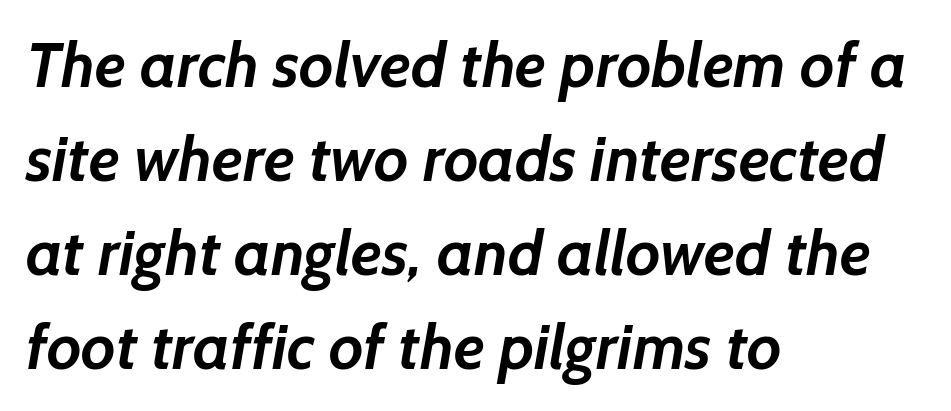
The image shows 63 px semibold sans-serif type; set left-aligned, normal line spacing (1.49x), normal letter spacing, not underlined; low stroke contrast and a medium x-height.
